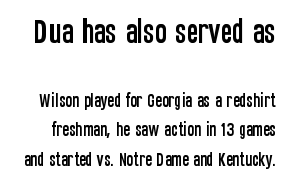
Q: Is the text italic (slanted)? A: No, it is upright.
Q: Is the typeface a serif or a sans-serif typeface? A: Sans-serif.
Q: Is the text underlined? A: No.
Q: Is the spacing between letters normal or unusually wide? A: Normal.
Q: Which block of text is set in a larger size, the first (top) or the second (bottom)? A: The first (top) one.
Q: Width (condensed, normal, or wide)? A: Condensed.
Q: Stroke contrast? A: Low.
Q: x-height? A: Large.
Q: Monospaced? A: No.
